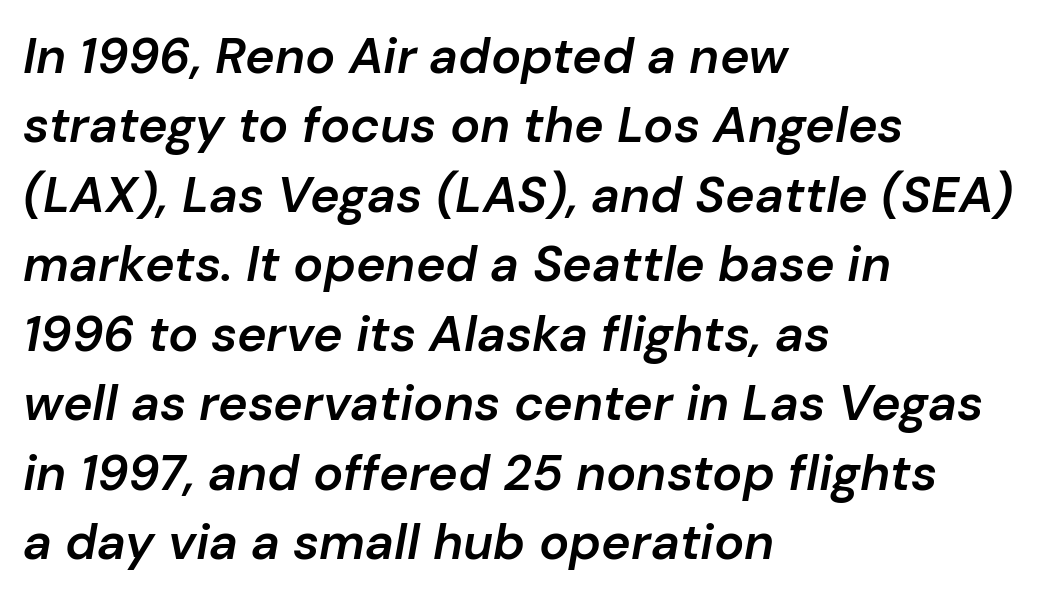
Q: Is the text bold? A: Semi-bold.
Q: Is the text italic (slanted)? A: Yes, it leans right by about 10 degrees.
Q: Is the text underlined? A: No.
Q: How is the paragraph aligned? A: Left-aligned.
Q: Is the spacing between letters normal or unusually wide? A: Normal.
Q: Is the spacing between lines tight, normal or loose? A: Normal.
Q: Width (condensed, normal, or wide)? A: Normal.
Q: Stroke contrast? A: Low.
Q: x-height? A: Medium.
Q: Monospaced? A: No.
